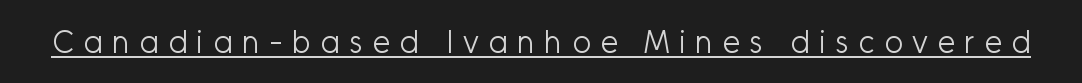
The image shows 32 px light sans-serif type, upright; set unusually wide letter spacing (+0.29 em), underlined; low stroke contrast and a medium x-height.
